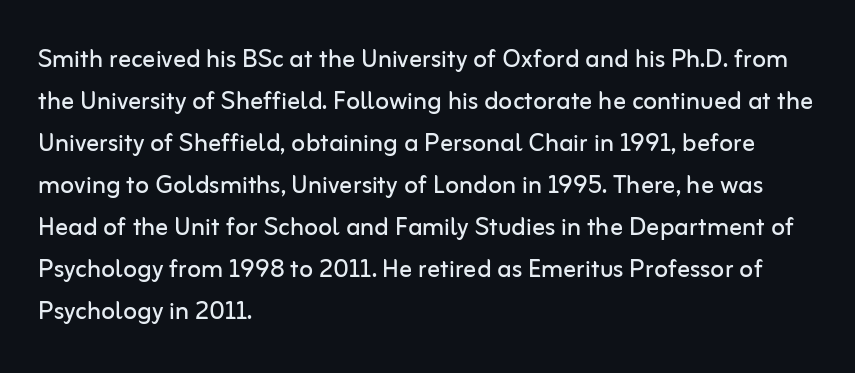
{"serif": "no", "italic": "no", "bold": "no", "weight": "regular", "width": "normal", "stroke_contrast": "low", "x_height": "medium", "monospaced": "no", "underline": "no", "align": "left", "line_spacing": "normal", "line_spacing_ratio": 1.31, "letter_spacing": "normal", "letter_spacing_em": 0.0, "glyph_px": 32}
